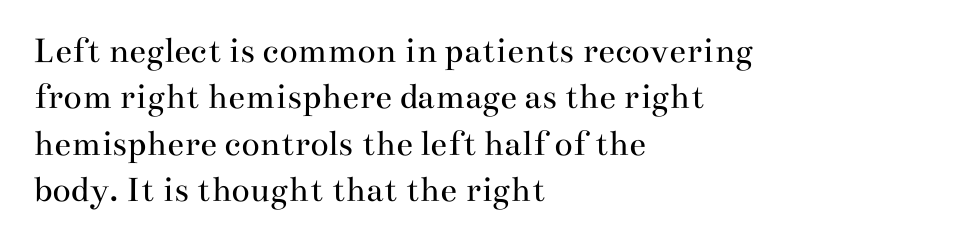
The image shows 38 px regular-weight, wide serif type, upright; set left-aligned, line spacing 1.22x, normal letter spacing, not underlined; medium stroke contrast and a small x-height.
